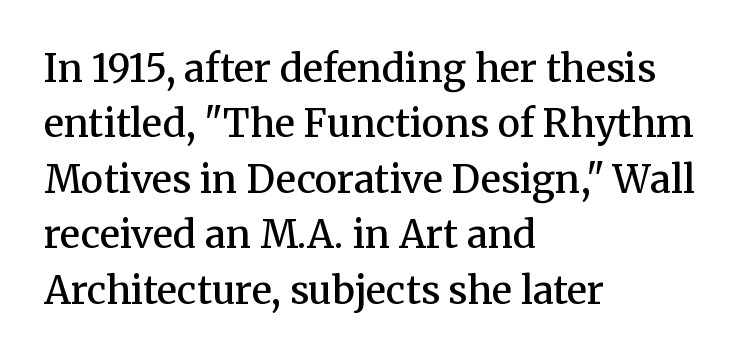
Q: Is the text bold? A: Semi-bold.
Q: Is the text italic (slanted)? A: No, it is upright.
Q: Is the typeface a serif or a sans-serif typeface? A: Serif.
Q: Is the text underlined? A: No.
Q: How is the paragraph aligned? A: Left-aligned.
Q: Is the spacing between letters normal or unusually wide? A: Normal.
Q: Is the spacing between lines tight, normal or loose? A: Normal.
Q: Width (condensed, normal, or wide)? A: Normal.
Q: Stroke contrast? A: Medium.
Q: x-height? A: Medium.
Q: Monospaced? A: No.
